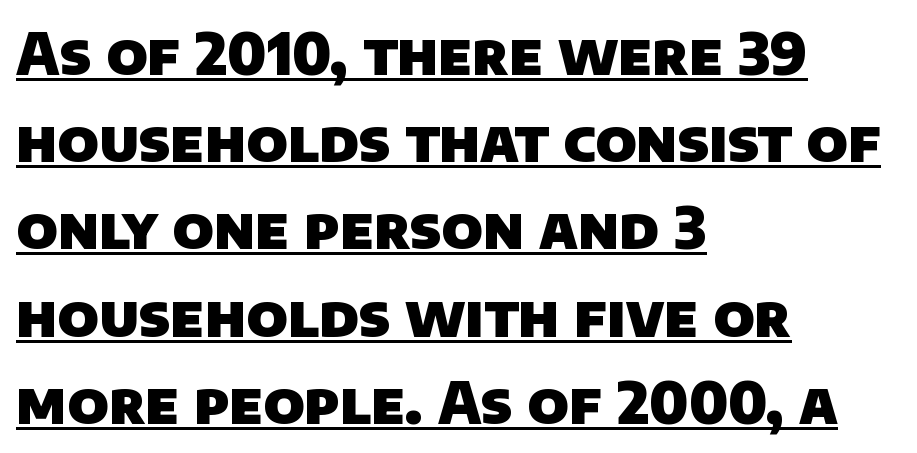
{"serif": "no", "bold": "yes", "weight": "heavy", "width": "normal", "stroke_contrast": "low", "x_height": "large", "monospaced": "no", "underline": "yes", "align": "left", "line_spacing": "normal", "line_spacing_ratio": 1.53, "letter_spacing": "normal", "letter_spacing_em": 0.0, "glyph_px": 57}
